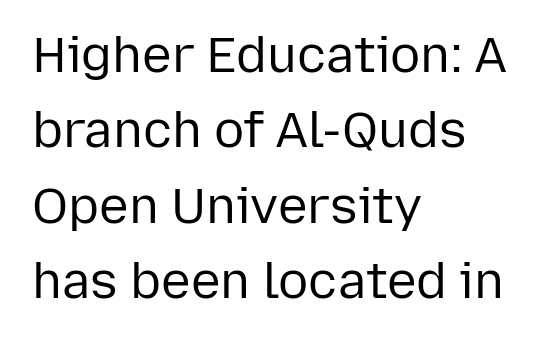
Q: Is the text bold? A: No.
Q: Is the text italic (slanted)? A: No, it is upright.
Q: Is the typeface a serif or a sans-serif typeface? A: Sans-serif.
Q: Is the text underlined? A: No.
Q: How is the paragraph aligned? A: Left-aligned.
Q: Is the spacing between letters normal or unusually wide? A: Normal.
Q: Is the spacing between lines tight, normal or loose? A: Normal.
Q: Width (condensed, normal, or wide)? A: Normal.
Q: Stroke contrast? A: Low.
Q: x-height? A: Medium.
Q: Monospaced? A: No.
